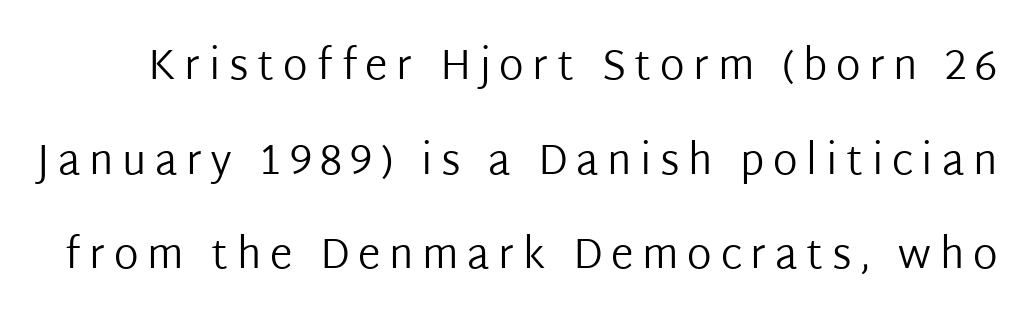
{"serif": "no", "italic": "no", "bold": "no", "weight": "regular", "width": "normal", "stroke_contrast": "low", "x_height": "medium", "monospaced": "no", "underline": "no", "line_spacing": "loose", "line_spacing_ratio": 2.31, "letter_spacing": "wide", "letter_spacing_em": 0.21, "glyph_px": 41}
